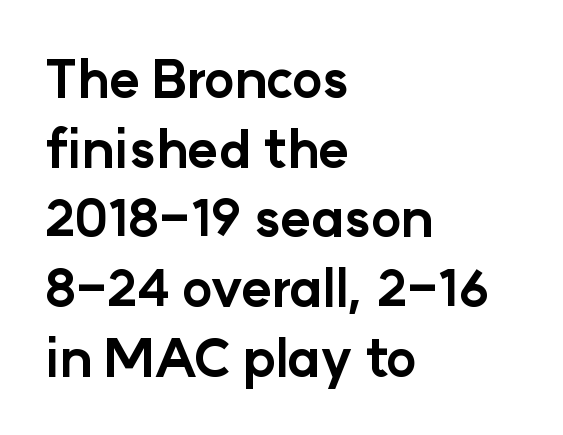
The image shows 52 px bold sans-serif type, upright; set left-aligned, normal line spacing (1.34x), normal letter spacing, not underlined; low stroke contrast and a medium x-height.
